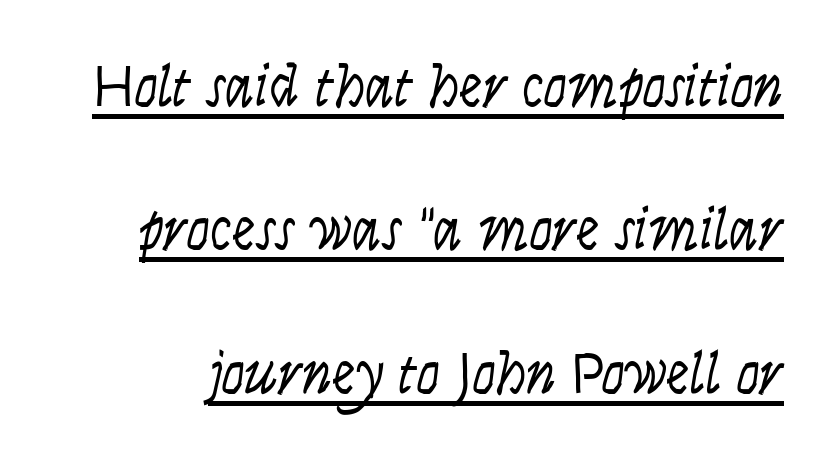
{"italic": "yes", "lean": "right", "slant_degrees": 9, "bold": "no", "weight": "light", "width": "condensed", "stroke_contrast": "low", "x_height": "large", "monospaced": "no", "underline": "yes", "line_spacing": "loose", "line_spacing_ratio": 2.43, "letter_spacing": "normal", "letter_spacing_em": 0.0, "glyph_px": 59}
